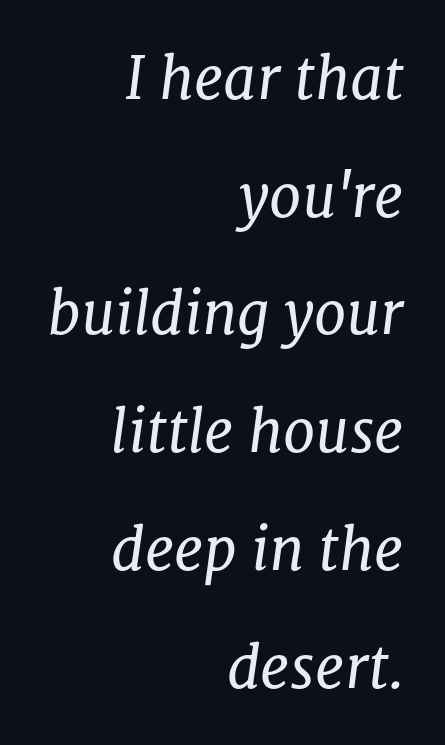
Does extra space separate the letters? No, they use regular spacing. Varying glyph widths throughout — classic text-font behaviour. The font's italic variant was chosen for this text. Visually the block forms a straight wall on the right and a jagged coastline on the left.
